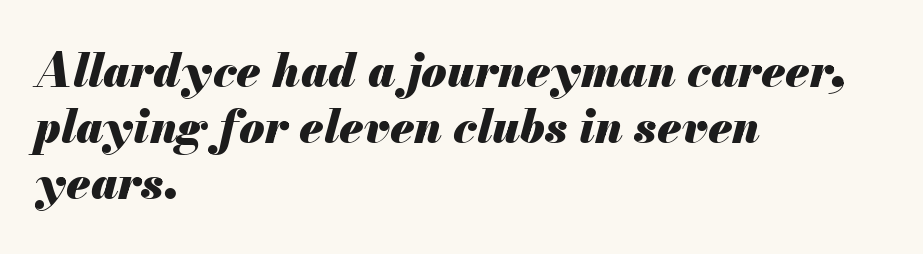
The line texture is even and compact thanks to regular tracking. The glyphs are unaccompanied by any horizontal stroke below them. Note the varied advance widths — an 'i' is clearly narrower than an 'm'. Is the type bold? Yes — the strokes are clearly thick and heavy. Observe the lean: these are italic letterforms. The passage is arranged the way most books set body copy — flush left.
